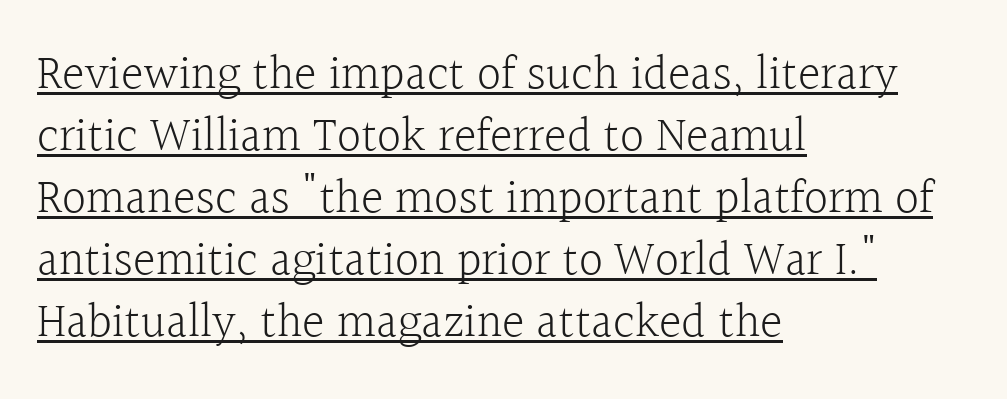
Decoration check: the copy is underlined. The space between consecutive lines is moderate. Spacing verdict: proportional, widths tailored to each character. The weight would be labelled regular, book, light, or lighter still. These lines were composed using upright roman letters. You could call the tracking neutral — neither tight nor loose.
